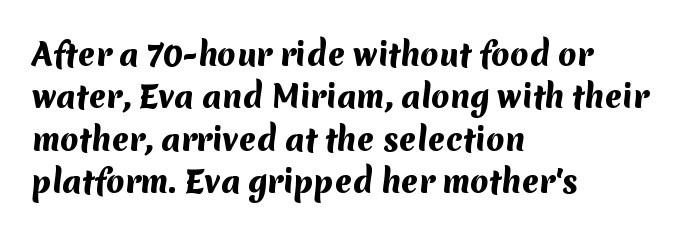
Q: Is the text bold? A: Yes.
Q: Is the typeface a serif or a sans-serif typeface? A: Sans-serif.
Q: Is the text underlined? A: No.
Q: How is the paragraph aligned? A: Left-aligned.
Q: Is the spacing between letters normal or unusually wide? A: Normal.
Q: Is the spacing between lines tight, normal or loose? A: Normal.
Q: Width (condensed, normal, or wide)? A: Normal.
Q: Stroke contrast? A: Medium.
Q: x-height? A: Medium.
Q: Monospaced? A: No.
